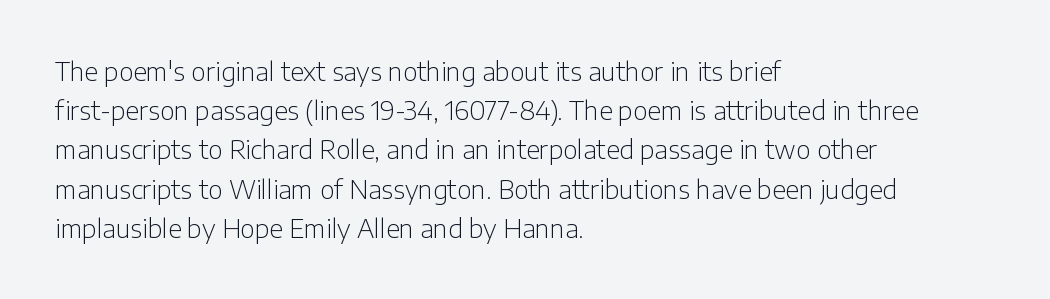
Q: Is the text bold? A: No.
Q: Is the text italic (slanted)? A: No, it is upright.
Q: Is the text underlined? A: No.
Q: How is the paragraph aligned? A: Left-aligned.
Q: Is the spacing between letters normal or unusually wide? A: Normal.
Q: Is the spacing between lines tight, normal or loose? A: Normal.
